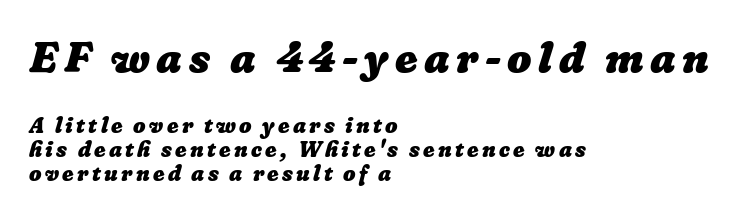
The more generous point size was reserved for the upper chunk. These lines are rendered in a variable-pitch font. A student would call this left alignment; a typographer would say flush left, rag right. You could barely slide anything between these rows.
